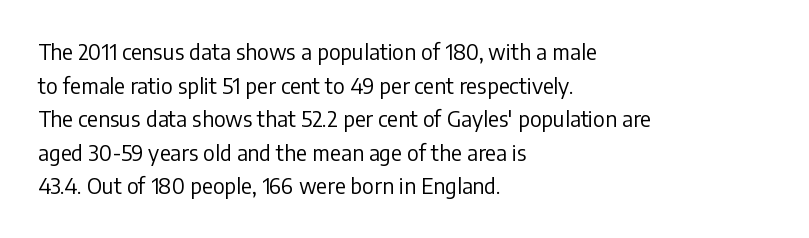
{"italic": "no", "bold": "no", "underline": "no", "align": "left", "line_spacing": "normal", "line_spacing_ratio": 1.6, "letter_spacing": "normal", "letter_spacing_em": 0.0, "glyph_px": 21}
